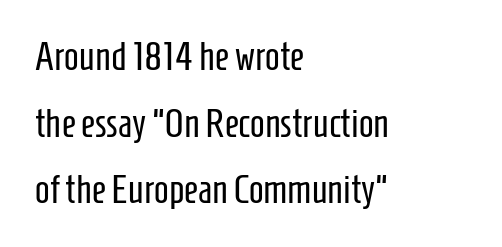
The image shows 39 px regular-weight, condensed sans-serif type, upright; set left-aligned, line spacing 1.71x, normal letter spacing, not underlined; low stroke contrast and a medium x-height.
